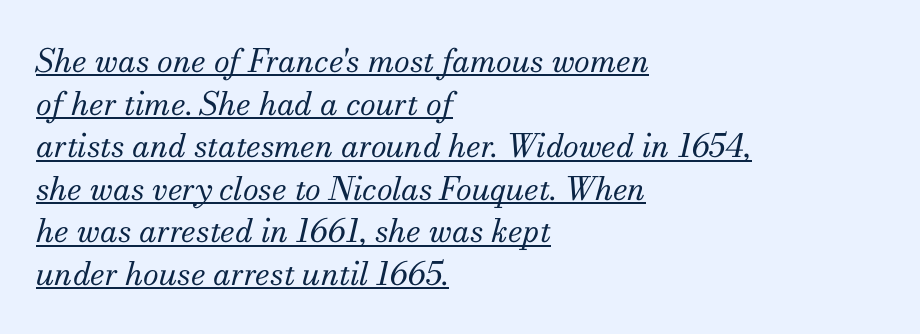
The image shows 32 px regular-weight serif type, italic (leaning right); set left-aligned, normal line spacing (1.33x), normal letter spacing, underlined; medium stroke contrast and a small x-height.
